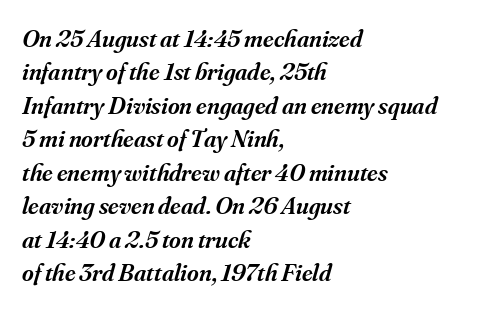
In terms of posture, this sample is oblique. Is there much room between lines? A standard amount, neither cramped nor airy. The setting favours the left margin, as ordinary paragraphs usually do. What stands out about the letter spacing? Nothing — it is the standard amount.
